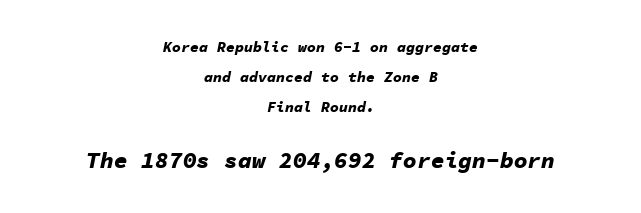
The image shows 23 px bold type, italic (leaning right); set centered, loose line spacing (2.0x), normal letter spacing, not underlined; the second (bottom) block is 1.53x larger.
